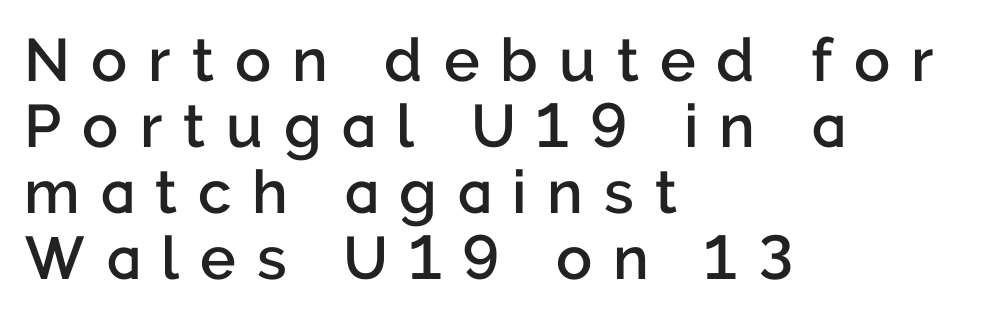
{"serif": "no", "italic": "no", "bold": "semi", "weight": "semibold", "width": "normal", "stroke_contrast": "low", "x_height": "medium", "monospaced": "no", "underline": "no", "align": "left", "line_spacing": "tight", "line_spacing_ratio": 1.1, "letter_spacing": "wide", "letter_spacing_em": 0.35, "glyph_px": 60}
